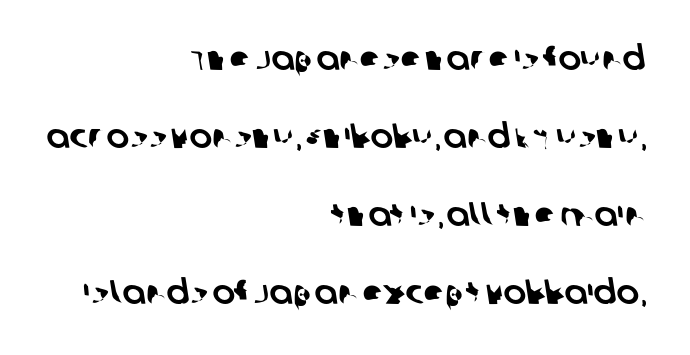
You could not count columns in this text — the font is proportionally spaced. The letters sit at their default tracking, neither squeezed nor spread. In terms of letterform style, serifs are entirely absent. How would I describe the line gaps? Wide and relaxed.
